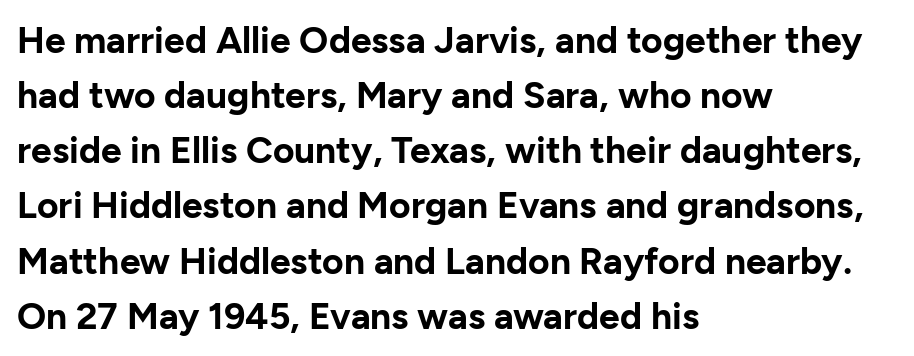
{"serif": "no", "italic": "no", "bold": "yes", "weight": "bold", "width": "normal", "stroke_contrast": "low", "x_height": "medium", "monospaced": "no", "underline": "no", "align": "left", "line_spacing": "normal", "line_spacing_ratio": 1.49, "letter_spacing": "normal", "letter_spacing_em": 0.0, "glyph_px": 37}
